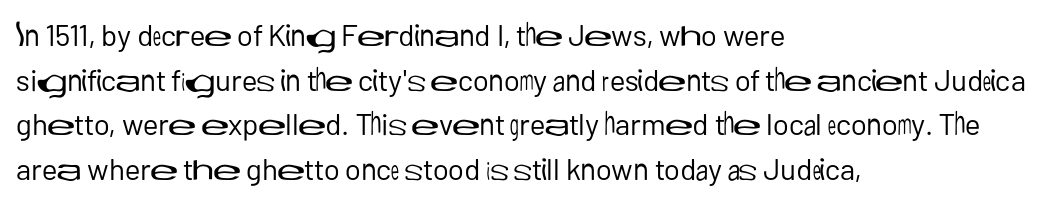
Look at the bottom of the vertical strokes: they stop flat, with no serifs. Tracking here is standard; glyphs follow each other at the usual distance. What's the leading like? Ordinary, nothing unusual. Weight class: somewhere from thin through regular.
